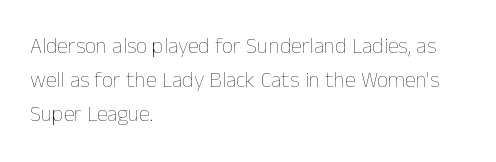
{"italic": "no", "bold": "no", "underline": "no", "align": "left", "line_spacing": "normal", "line_spacing_ratio": 1.55, "letter_spacing": "normal", "letter_spacing_em": 0.0, "glyph_px": 22}
